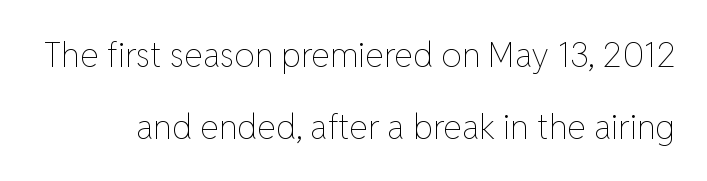
The image shows 34 px thin type, upright; set loose line spacing (2.11x), normal letter spacing, not underlined; low stroke contrast and a medium x-height.
